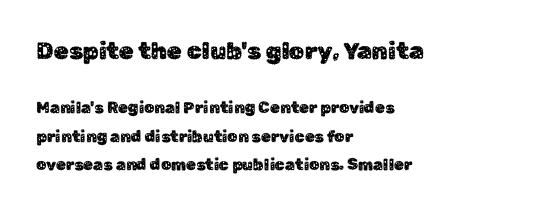
Q: Is the text italic (slanted)? A: No, it is upright.
Q: Is the text underlined? A: No.
Q: How is the paragraph aligned? A: Left-aligned.
Q: Is the spacing between letters normal or unusually wide? A: Normal.
Q: Which block of text is set in a larger size, the first (top) or the second (bottom)? A: The first (top) one.
